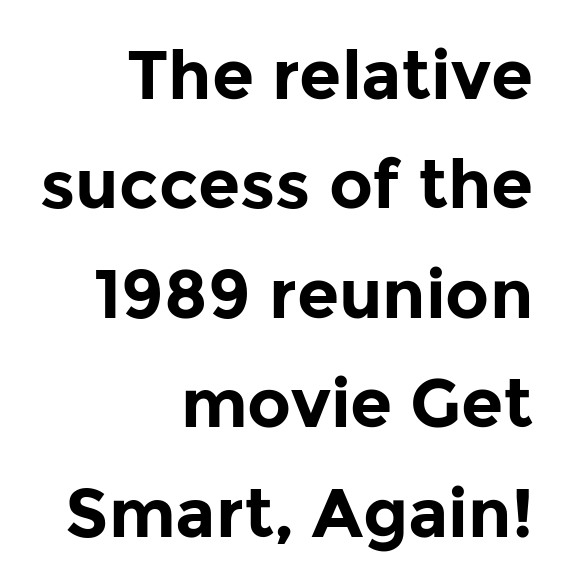
The image shows 68 px bold sans-serif type, upright; set right-aligned, normal line spacing (1.61x), normal letter spacing, not underlined; low stroke contrast and a medium x-height.
